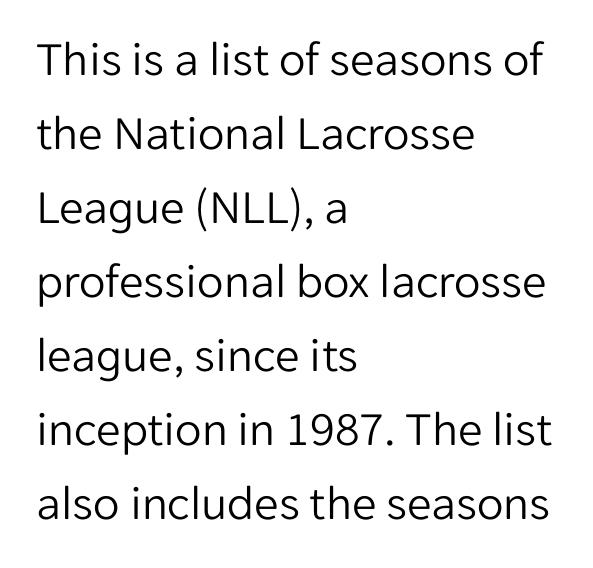
Q: Is the text bold? A: No.
Q: Is the text italic (slanted)? A: No, it is upright.
Q: Is the typeface a serif or a sans-serif typeface? A: Sans-serif.
Q: Is the text underlined? A: No.
Q: How is the paragraph aligned? A: Left-aligned.
Q: Is the spacing between letters normal or unusually wide? A: Normal.
Q: Is the spacing between lines tight, normal or loose? A: Normal.
Q: Width (condensed, normal, or wide)? A: Normal.
Q: Stroke contrast? A: Low.
Q: x-height? A: Medium.
Q: Monospaced? A: No.
